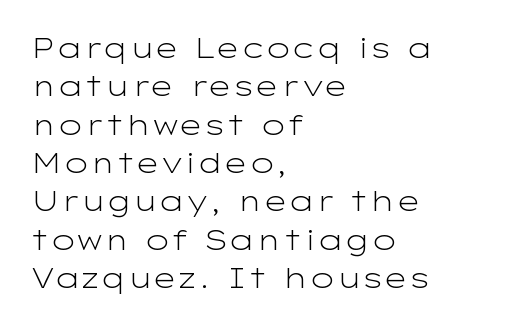
Q: Is the text bold? A: No.
Q: Is the text italic (slanted)? A: No, it is upright.
Q: Is the typeface a serif or a sans-serif typeface? A: Sans-serif.
Q: Is the text underlined? A: No.
Q: How is the paragraph aligned? A: Left-aligned.
Q: Is the spacing between letters normal or unusually wide? A: Normal.
Q: Is the spacing between lines tight, normal or loose? A: Normal.
Q: Width (condensed, normal, or wide)? A: Wide.
Q: Stroke contrast? A: Low.
Q: x-height? A: Medium.
Q: Monospaced? A: No.
